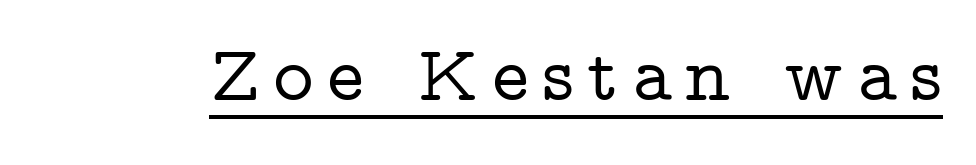
The image shows 78 px wide serif type, upright; set underlined; low stroke contrast and a medium x-height.
